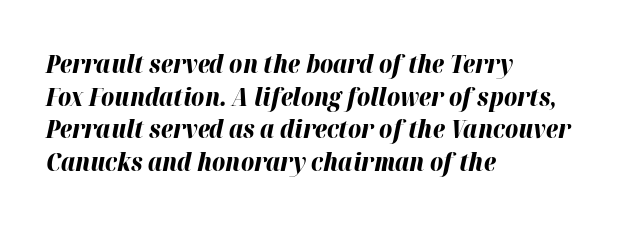
The image shows 25 px bold type, italic (leaning right); set left-aligned, normal line spacing (1.31x), normal letter spacing, not underlined.
